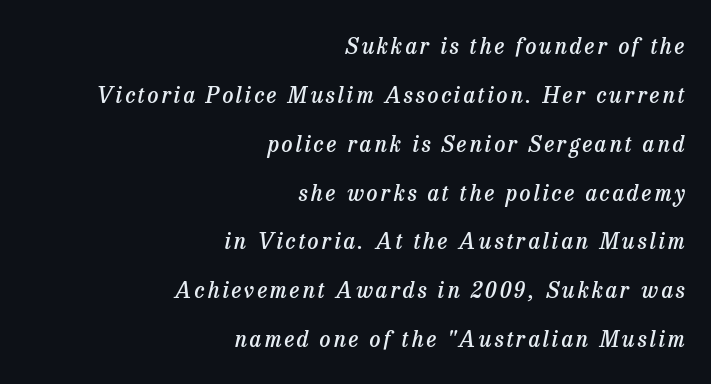
The setting favours the right margin, as signatures and pull-quotes sometimes do. In terms of leading, this rendering errs on the spacious side. The strokes are fattened partway — semibold, not bold. The string is rendered with underlining switched off.
